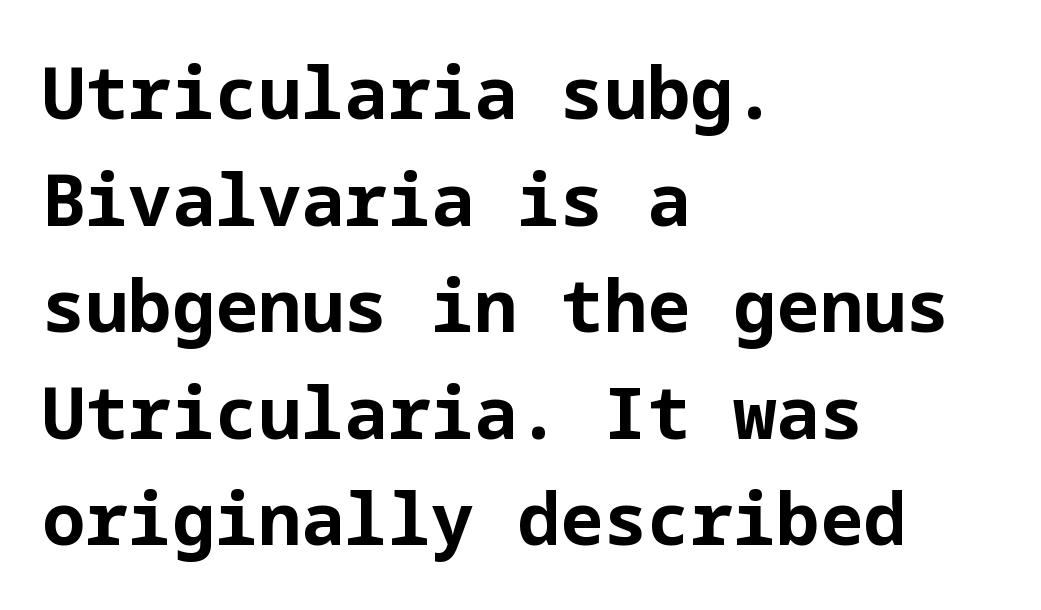
The rendering anchors every line to the left-hand side. Does the type have serifs? No, each stem ends abruptly. Descenders are the only things crossing below the line. Compared with an ordinary text face, these strokes are far heavier — a full bold.
